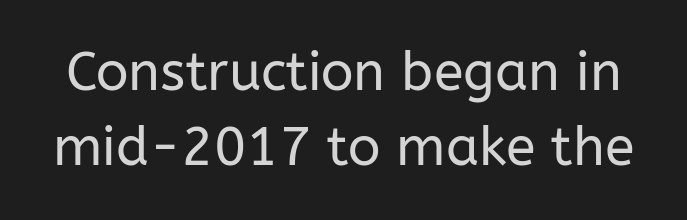
Q: Is the text bold? A: No.
Q: Is the text italic (slanted)? A: No, it is upright.
Q: Is the typeface a serif or a sans-serif typeface? A: Sans-serif.
Q: Is the text underlined? A: No.
Q: Is the spacing between letters normal or unusually wide? A: Normal.
Q: Is the spacing between lines tight, normal or loose? A: Normal.
Q: Width (condensed, normal, or wide)? A: Normal.
Q: Stroke contrast? A: Low.
Q: x-height? A: Medium.
Q: Monospaced? A: No.
